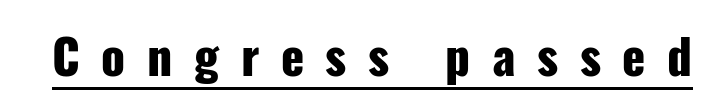
The image shows 48 px heavy, condensed sans-serif type, upright; set unusually wide letter spacing (+0.45 em), underlined; low stroke contrast and a medium x-height.
